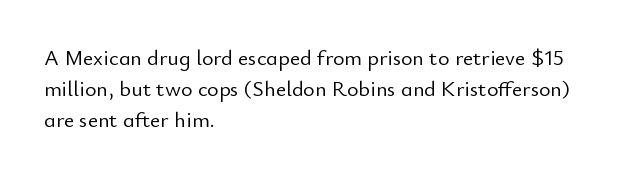
{"italic": "no", "bold": "no", "underline": "no", "align": "left", "line_spacing": "normal", "line_spacing_ratio": 1.42, "letter_spacing": "normal", "letter_spacing_em": 0.0, "glyph_px": 22}
